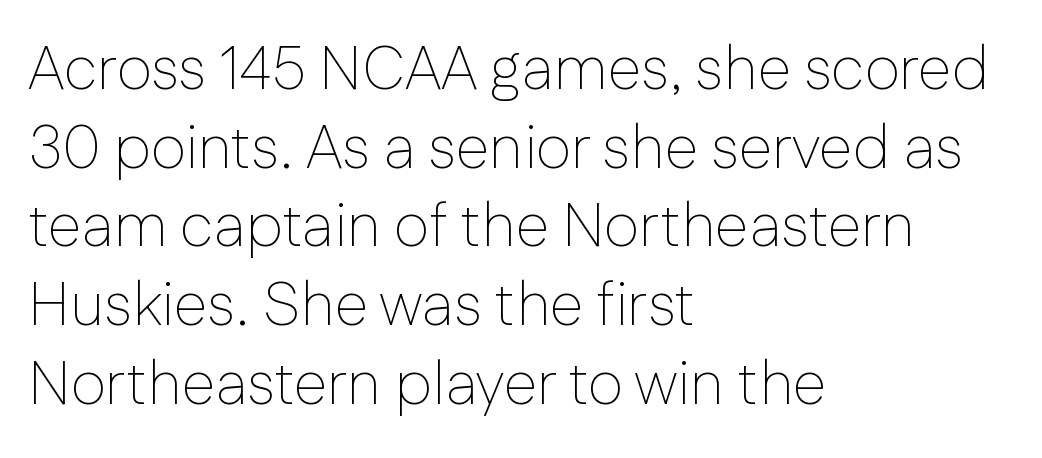
The passage shown is not underscored anywhere. Successive baselines arrive at the customary interval. The lettering holds an erect, upright posture throughout. No extra ink here — the face is not bold. The type family on display is of the sans-serif kind.
